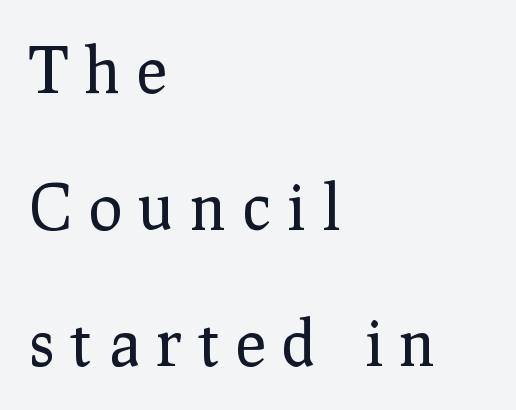
Q: Is the text bold? A: No.
Q: Is the text italic (slanted)? A: No, it is upright.
Q: Is the typeface a serif or a sans-serif typeface? A: Serif.
Q: Is the text underlined? A: No.
Q: How is the paragraph aligned? A: Left-aligned.
Q: Is the spacing between letters normal or unusually wide? A: Unusually wide.
Q: Is the spacing between lines tight, normal or loose? A: Loose.
Q: Width (condensed, normal, or wide)? A: Normal.
Q: Stroke contrast? A: Low.
Q: x-height? A: Medium.
Q: Monospaced? A: No.
